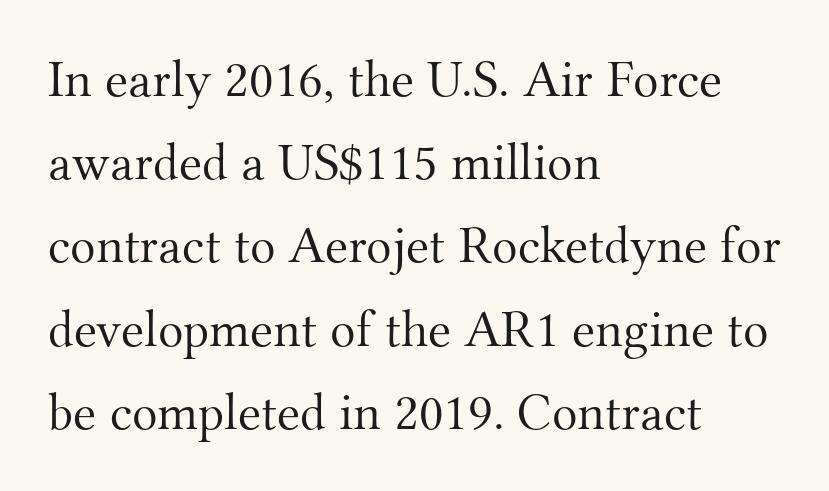
Posture: vertical. How would I describe the line gaps? Plain and ordinary. Each word holds together tightly as a unit, with standard inter-letter gaps. Caption: multi-line text, flush left, ragged right.
